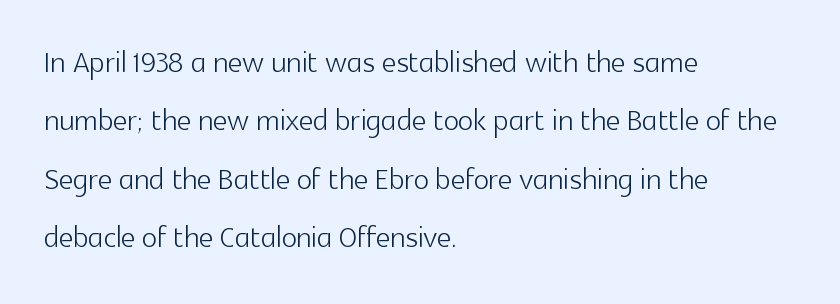
{"serif": "no", "italic": "no", "bold": "no", "weight": "light", "width": "normal", "x_height": "medium", "monospaced": "no", "underline": "no", "align": "left", "line_spacing": "normal", "line_spacing_ratio": 1.46, "letter_spacing": "normal", "letter_spacing_em": 0.0, "glyph_px": 40}
